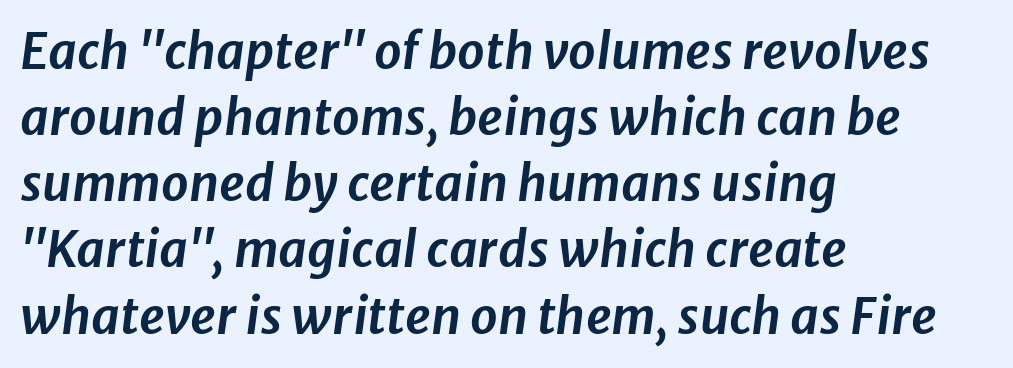
Think of a printed novel: that variable character pitch is what you see here. The lines in this sample share a left origin and differ only in where they stop. Is there much room between lines? A standard amount, neither cramped nor airy. Clear beneath every line of the passage. These lines keep a tight, regular rhythm from letter to letter.
